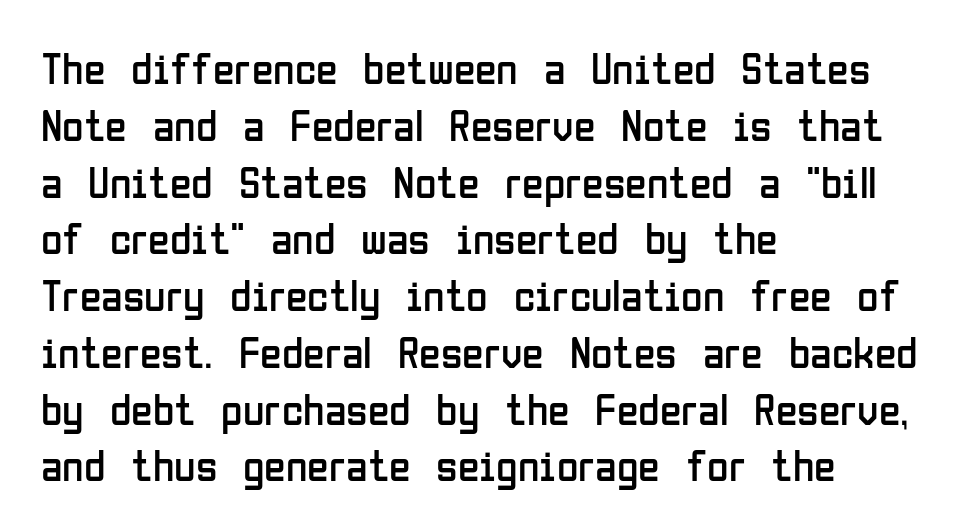
This is roman type, the default non-slanted kind. Grotesque or geometric, the face here clearly has no serifs. The rendering uses a moderate line-height, typical for paragraphs. Type without underlining.
